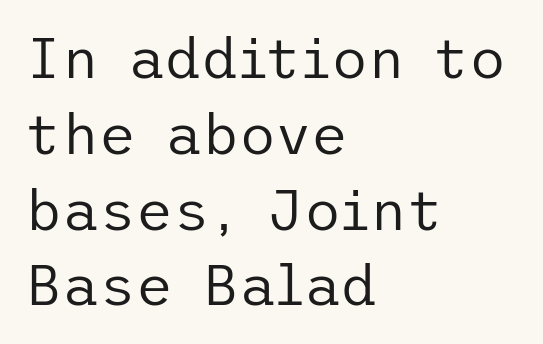
{"serif": "no", "italic": "no", "bold": "no", "weight": "regular", "width": "normal", "stroke_contrast": "low", "x_height": "medium", "underline": "no", "align": "left", "line_spacing": "normal", "line_spacing_ratio": 1.33, "letter_spacing": "normal", "letter_spacing_em": 0.0, "glyph_px": 57}
